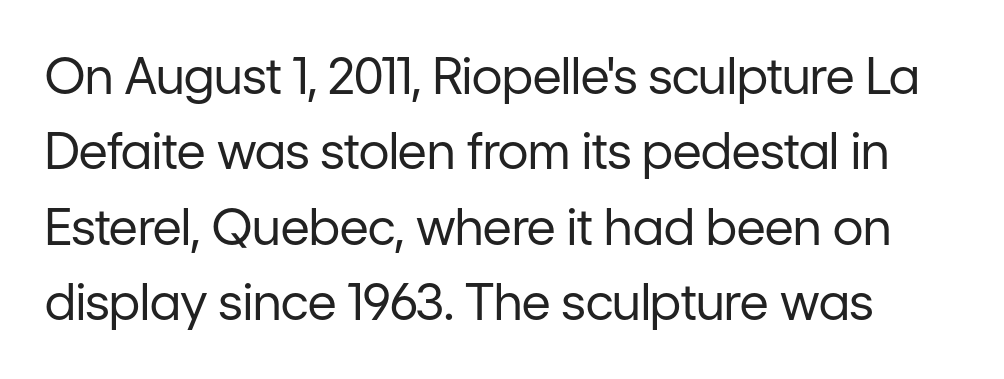
The image shows 50 px regular-weight sans-serif type, upright; set normal line spacing (1.51x), normal letter spacing, not underlined; low stroke contrast and a medium x-height.
